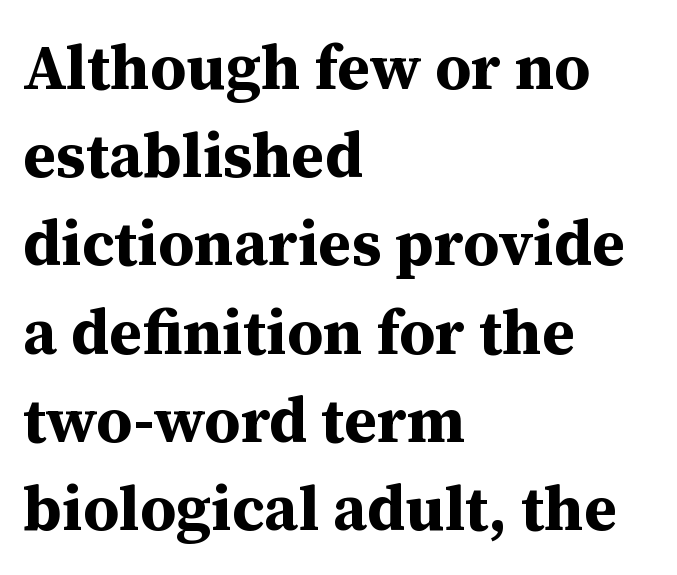
Q: Is the text bold? A: Yes.
Q: Is the text italic (slanted)? A: No, it is upright.
Q: Is the typeface a serif or a sans-serif typeface? A: Serif.
Q: Is the text underlined? A: No.
Q: How is the paragraph aligned? A: Left-aligned.
Q: Is the spacing between letters normal or unusually wide? A: Normal.
Q: Is the spacing between lines tight, normal or loose? A: Normal.
Q: Width (condensed, normal, or wide)? A: Normal.
Q: Stroke contrast? A: Medium.
Q: x-height? A: Medium.
Q: Monospaced? A: No.
